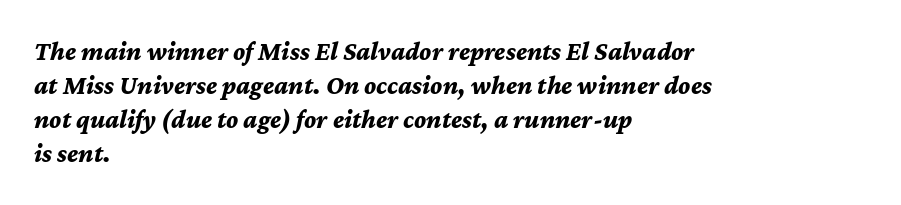
The image shows 26 px bold type, italic (leaning right); set left-aligned, normal line spacing (1.31x), normal letter spacing, not underlined.
